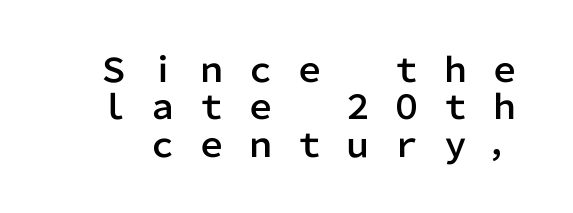
{"serif": "no", "italic": "no", "width": "normal", "stroke_contrast": "low", "x_height": "medium", "monospaced": "no", "underline": "no", "line_spacing": "tight", "line_spacing_ratio": 1.13, "letter_spacing": "wide", "letter_spacing_em": 0.48, "glyph_px": 33}
